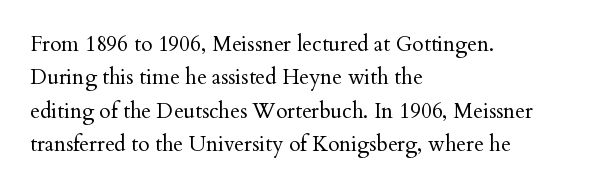
Q: Is the text bold? A: No.
Q: Is the text italic (slanted)? A: No, it is upright.
Q: Is the text underlined? A: No.
Q: How is the paragraph aligned? A: Left-aligned.
Q: Is the spacing between letters normal or unusually wide? A: Normal.
Q: Is the spacing between lines tight, normal or loose? A: Normal.
